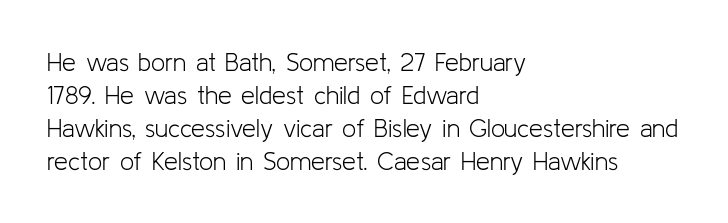
Q: Is the text bold? A: No.
Q: Is the text italic (slanted)? A: No, it is upright.
Q: Is the text underlined? A: No.
Q: How is the paragraph aligned? A: Left-aligned.
Q: Is the spacing between letters normal or unusually wide? A: Normal.
Q: Is the spacing between lines tight, normal or loose? A: Normal.
